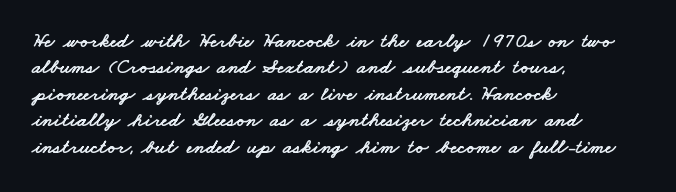
{"underline": "no", "align": "left", "line_spacing": "normal", "line_spacing_ratio": 1.26, "letter_spacing": "normal", "letter_spacing_em": 0.0, "glyph_px": 21}
